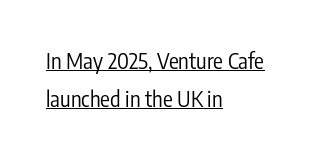
Is this a heavy cut? Hardly; it is regular or lighter. Layout note: lines flush left. A baseline rule has been typeset under these characters. You could call the tracking neutral — neither tight nor loose. The specimen reads as upright at a glance.
